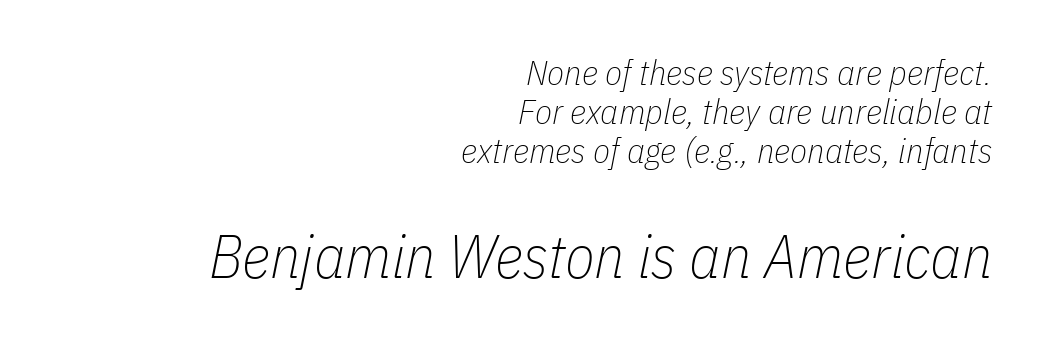
{"italic": "yes", "lean": "right", "slant_degrees": 11, "bold": "no", "weight": "thin", "width": "condensed", "stroke_contrast": "low", "x_height": "medium", "monospaced": "no", "underline": "no", "align": "right", "line_spacing": "tight", "line_spacing_ratio": 1.12, "letter_spacing": "normal", "letter_spacing_em": 0.0, "larger_block": "second", "size_ratio": 1.74, "glyph_px": 61}
